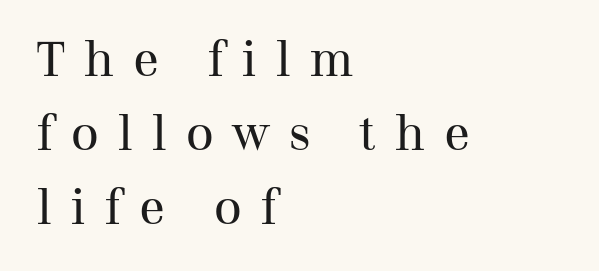
A quiet, ordinary-to-light weight characterises the typeface. Observe the wide spacing: letters keep a clear distance from each other. Where is the straight margin? On the left. The typeface chosen for these lines features serifs. Quick note: not italic, upright. Does the leading feel generous? No, just average.
